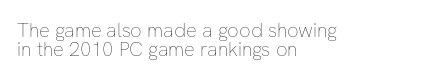
The image shows 20 px text type, upright; set left-aligned, tight line spacing (0.96x), normal letter spacing, not underlined.
